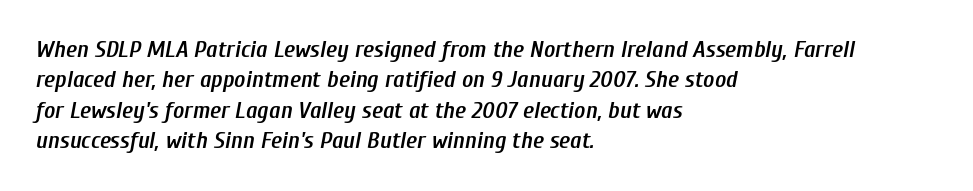
Q: Is the text bold? A: Semi-bold.
Q: Is the text italic (slanted)? A: Yes, it leans right by about 10 degrees.
Q: Is the text underlined? A: No.
Q: How is the paragraph aligned? A: Left-aligned.
Q: Is the spacing between letters normal or unusually wide? A: Normal.
Q: Is the spacing between lines tight, normal or loose? A: Normal.
